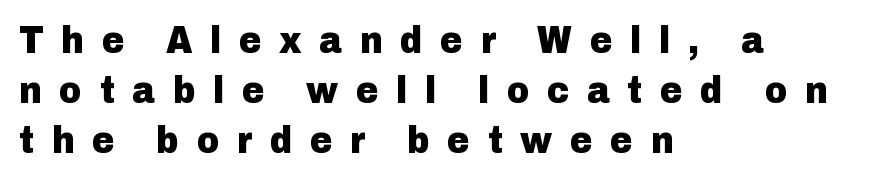
Words float on clear page, feet unadorned. Do the letters lean? They stand straight. The text was rendered using a sans face with plain stroke endings. Horizontal bands of white between lines are of average thickness.
